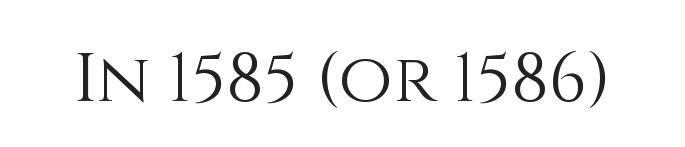
Q: Is the text bold? A: No.
Q: Is the text italic (slanted)? A: No, it is upright.
Q: Is the text underlined? A: No.
Q: Is the spacing between letters normal or unusually wide? A: Normal.
Q: Width (condensed, normal, or wide)? A: Normal.
Q: Stroke contrast? A: Medium.
Q: x-height? A: Large.
Q: Monospaced? A: No.
